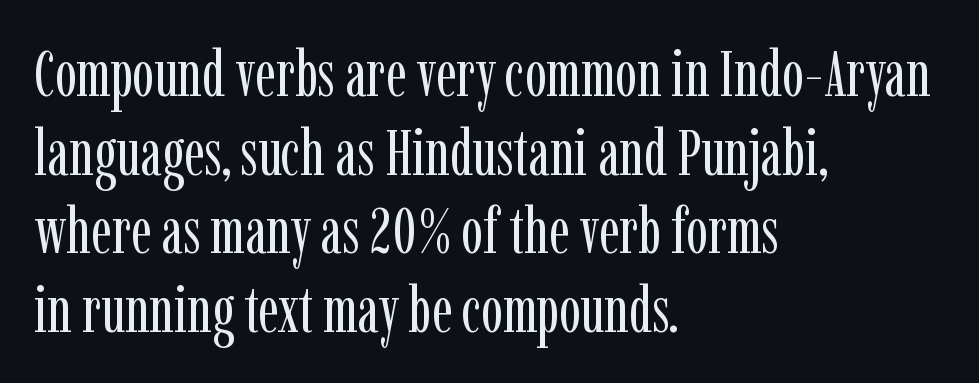
Yep, those are serifs on the letters. The gaps between neighbouring characters are ordinary and unremarkable. A typesetter would call this proportional, since set widths differ per character. Letters rest on an invisible, unmarked baseline. The passage shown is not bold in any degree.
